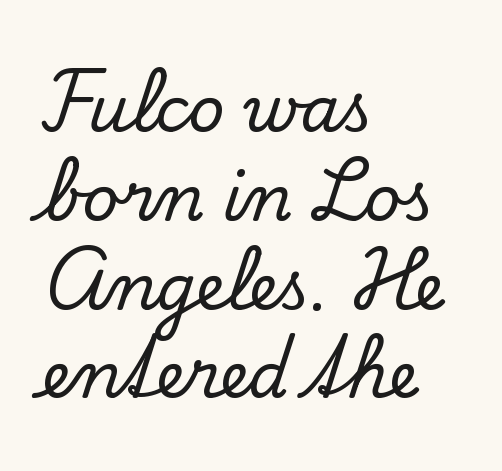
The image shows 63 px serif type; set left-aligned, normal line spacing (1.41x), normal letter spacing, not underlined; low stroke contrast and a small x-height.
